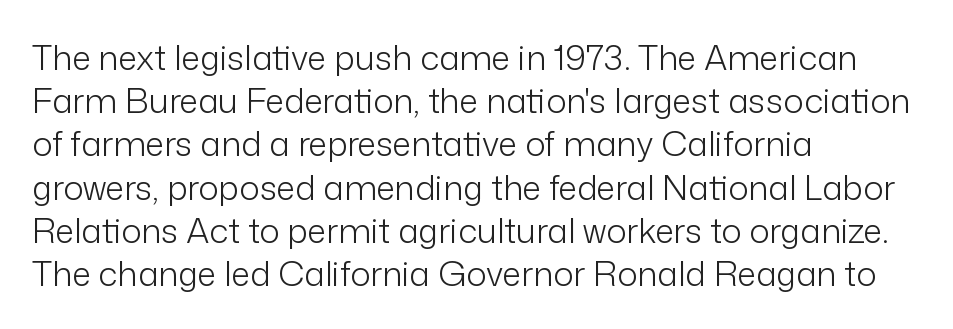
You could call the tracking neutral — neither tight nor loose. Classification — sans serif. Whoever set this chose a conventional vertical rhythm. The baseline area is clear. The letters advance in unequal steps, a hallmark of proportional type.
